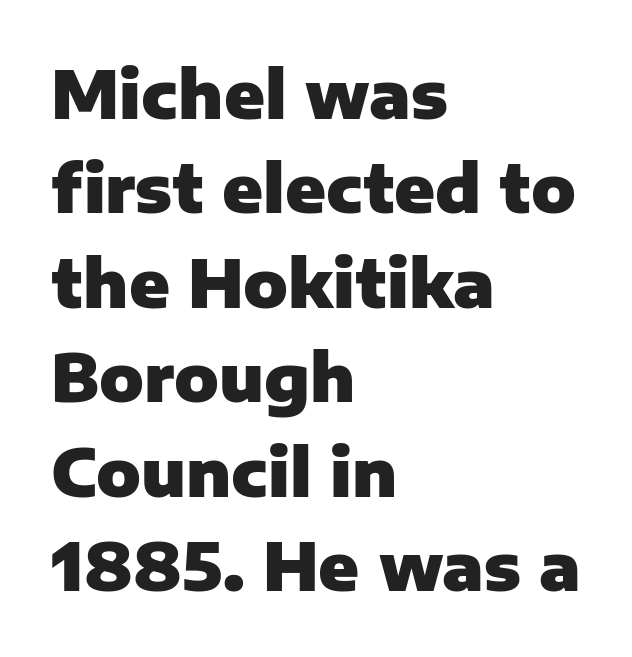
The image shows 66 px heavy sans-serif type, upright; set left-aligned, normal line spacing (1.43x), normal letter spacing, not underlined; low stroke contrast and a medium x-height.
